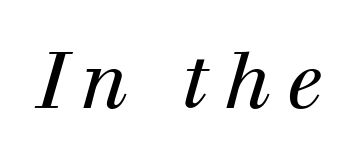
The image shows 77 px regular-weight serif type, italic (leaning right); set unusually wide letter spacing (+0.21 em), not underlined; high stroke contrast and a medium x-height.
